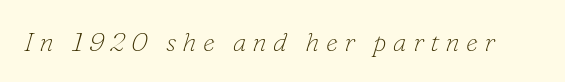
{"italic": "yes", "lean": "right", "slant_degrees": 16, "bold": "no", "underline": "no", "letter_spacing": "wide", "letter_spacing_em": 0.23, "glyph_px": 27}
